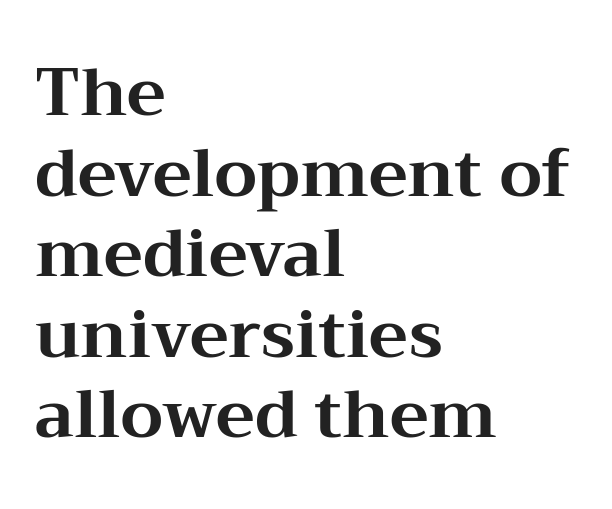
Q: Is the text bold? A: Yes.
Q: Is the text italic (slanted)? A: No, it is upright.
Q: Is the typeface a serif or a sans-serif typeface? A: Serif.
Q: Is the text underlined? A: No.
Q: How is the paragraph aligned? A: Left-aligned.
Q: Is the spacing between letters normal or unusually wide? A: Normal.
Q: Width (condensed, normal, or wide)? A: Wide.
Q: Stroke contrast? A: Medium.
Q: x-height? A: Medium.
Q: Monospaced? A: No.
